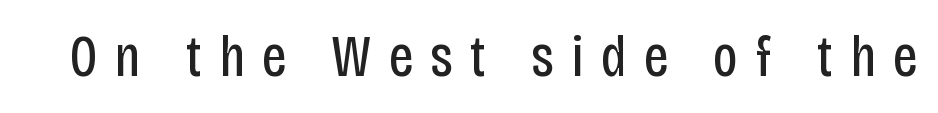
The image shows 59 px regular-weight, condensed sans-serif type, upright; set unusually wide letter spacing (+0.29 em), not underlined; low stroke contrast and a large x-height.
